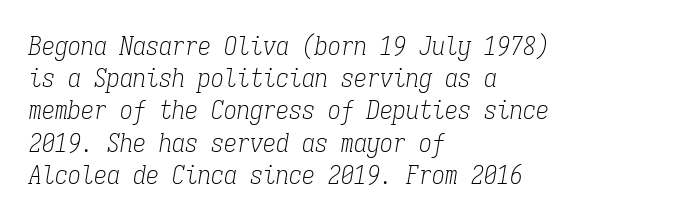
The image shows 26 px text type, italic (leaning right); set left-aligned, line spacing 1.24x, normal letter spacing, not underlined.
